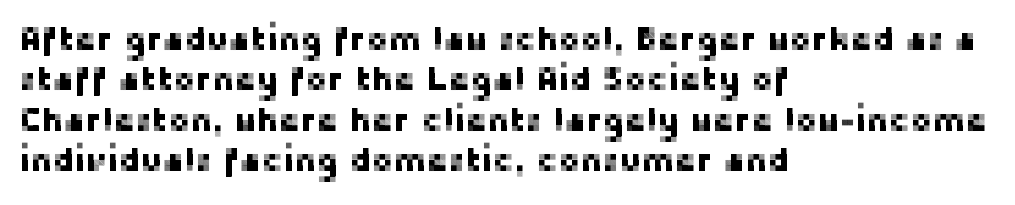
{"serif": "no", "italic": "no", "width": "normal", "stroke_contrast": "low", "x_height": "medium", "monospaced": "no", "underline": "no", "align": "left", "line_spacing_ratio": 1.22, "letter_spacing": "normal", "letter_spacing_em": 0.0, "glyph_px": 33}
